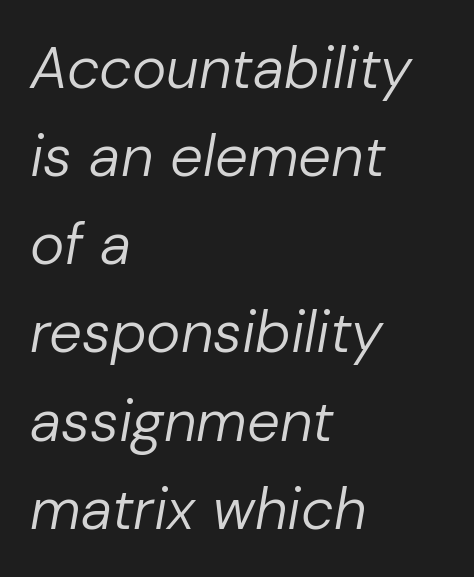
Q: Is the text bold? A: No.
Q: Is the text italic (slanted)? A: Yes, it leans right by about 10 degrees.
Q: Is the text underlined? A: No.
Q: How is the paragraph aligned? A: Left-aligned.
Q: Is the spacing between letters normal or unusually wide? A: Normal.
Q: Is the spacing between lines tight, normal or loose? A: Normal.
Q: Width (condensed, normal, or wide)? A: Normal.
Q: Stroke contrast? A: Low.
Q: x-height? A: Medium.
Q: Monospaced? A: No.
